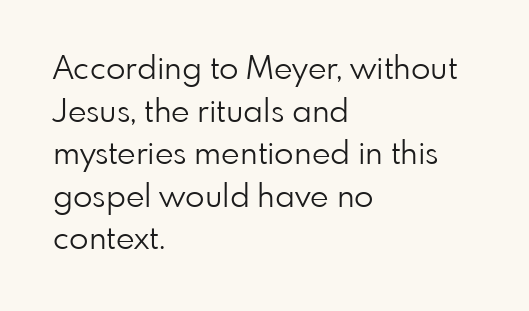
Q: Is the text bold? A: No.
Q: Is the text italic (slanted)? A: No, it is upright.
Q: Is the typeface a serif or a sans-serif typeface? A: Sans-serif.
Q: Is the text underlined? A: No.
Q: How is the paragraph aligned? A: Left-aligned.
Q: Is the spacing between letters normal or unusually wide? A: Normal.
Q: Is the spacing between lines tight, normal or loose? A: Normal.
Q: Width (condensed, normal, or wide)? A: Normal.
Q: Stroke contrast? A: Low.
Q: x-height? A: Small.
Q: Monospaced? A: No.
